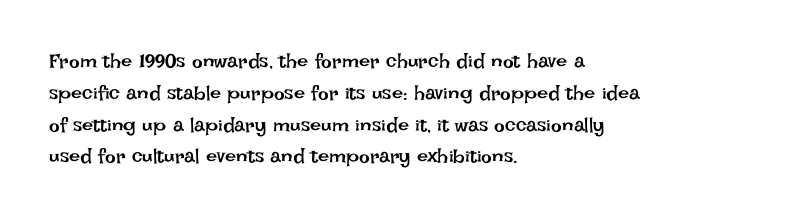
This is not heavy type; no bold has been used. Tracking here is standard; glyphs follow each other at the usual distance. Horizontal bands of white between lines are of average thickness. Underlining? Definitely not there. A student would call this left alignment; a typographer would say flush left, rag right.
